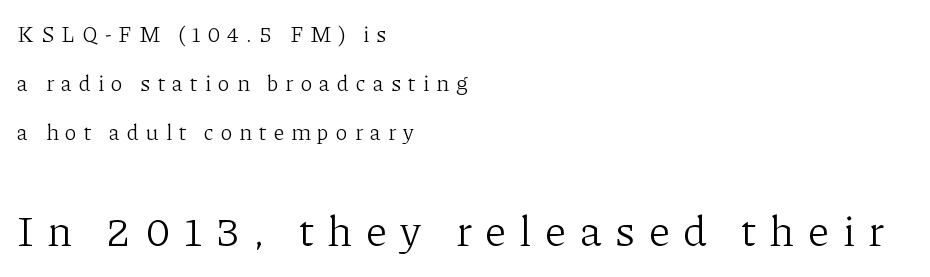
{"serif": "yes", "italic": "no", "bold": "no", "weight": "light", "width": "normal", "stroke_contrast": "low", "x_height": "medium", "monospaced": "no", "underline": "no", "align": "left", "line_spacing": "loose", "line_spacing_ratio": 2.22, "letter_spacing": "wide", "letter_spacing_em": 0.32, "larger_block": "second", "size_ratio": 1.95, "glyph_px": 43}
